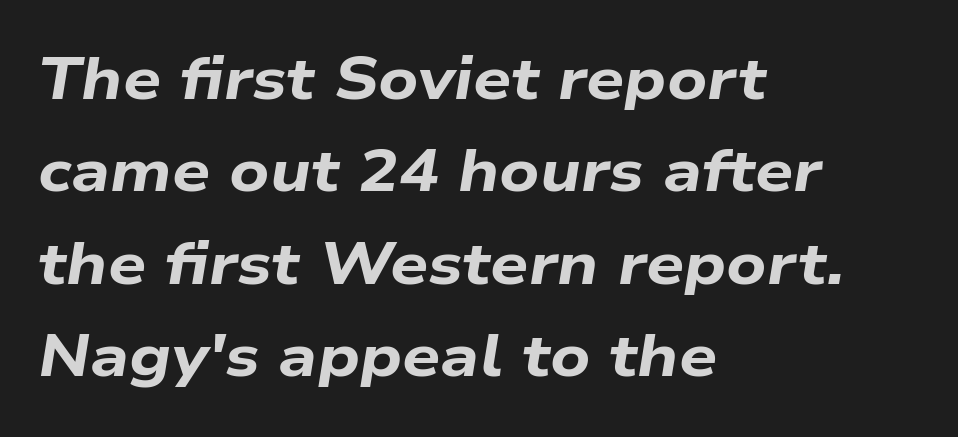
All the whitespace from short lines collects on the right. These words are printed bold, with thick strokes throughout. Tracking value appears to be zero — textbook default spacing. The baseline area is clear. These lines are rendered in a variable-pitch font. This sample keeps an unexceptional amount of space between lines.
